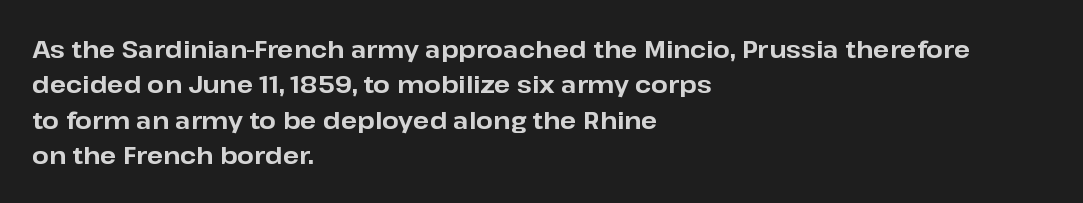
The baseline area is clear. Rendered with straight, roman letterforms. The face used here has the dense, thick strokes of a bold. One-word summary of the alignment: left.
